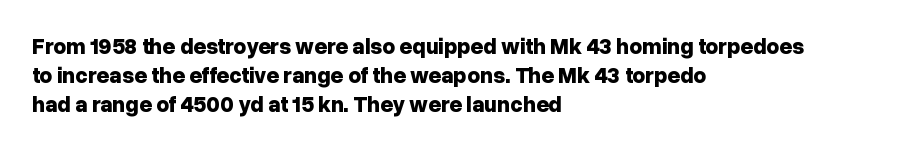
The image shows 22 px bold type, upright; set left-aligned, normal line spacing (1.32x), normal letter spacing, not underlined.
